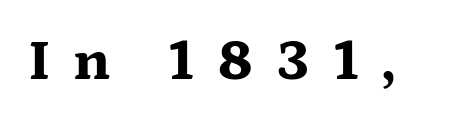
Q: Is the text bold? A: Yes.
Q: Is the text italic (slanted)? A: No, it is upright.
Q: Is the typeface a serif or a sans-serif typeface? A: Serif.
Q: Is the text underlined? A: No.
Q: Is the spacing between letters normal or unusually wide? A: Unusually wide.
Q: Width (condensed, normal, or wide)? A: Wide.
Q: Stroke contrast? A: Medium.
Q: x-height? A: Medium.
Q: Monospaced? A: No.
